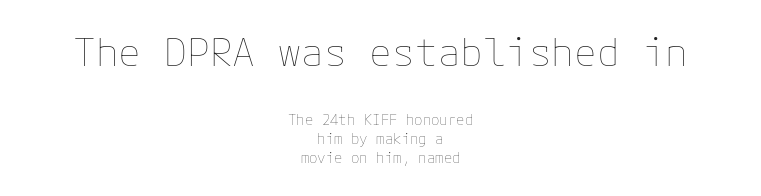
{"italic": "no", "bold": "no", "weight": "thin", "width": "normal", "stroke_contrast": "low", "x_height": "medium", "underline": "no", "align": "center", "line_spacing": "normal", "line_spacing_ratio": 1.38, "letter_spacing": "normal", "letter_spacing_em": 0.0, "larger_block": "first", "size_ratio": 2.71, "glyph_px": 38}
